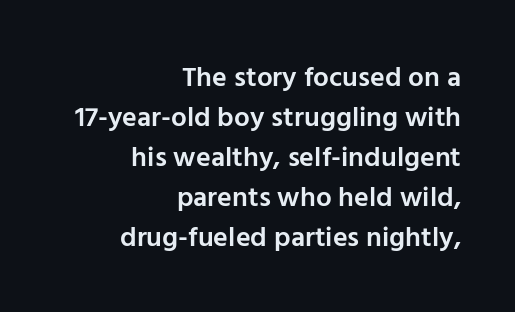
Q: Is the text bold? A: Semi-bold.
Q: Is the text italic (slanted)? A: No, it is upright.
Q: Is the typeface a serif or a sans-serif typeface? A: Sans-serif.
Q: Is the text underlined? A: No.
Q: How is the paragraph aligned? A: Right-aligned.
Q: Is the spacing between letters normal or unusually wide? A: Normal.
Q: Is the spacing between lines tight, normal or loose? A: Normal.
Q: Width (condensed, normal, or wide)? A: Normal.
Q: Stroke contrast? A: Low.
Q: x-height? A: Medium.
Q: Monospaced? A: No.
